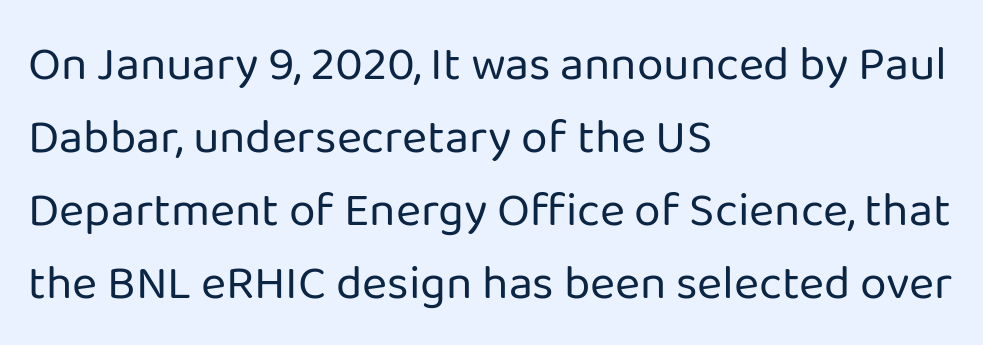
These lines are rendered in a variable-pitch font. This block has exactly the height ordinary leading produces. The specimen reads as upright at a glance. The passage shown is not bold in any degree. Lines of text with bare space underneath. The face used here is rendered with its standard letterfit.
